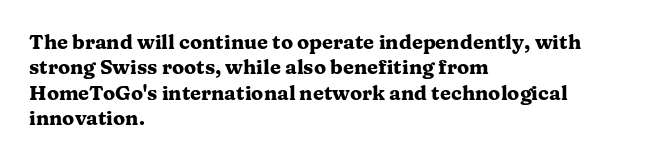
{"italic": "no", "bold": "yes", "underline": "no", "align": "left", "line_spacing": "normal", "line_spacing_ratio": 1.27, "letter_spacing": "normal", "letter_spacing_em": 0.0, "glyph_px": 20}
